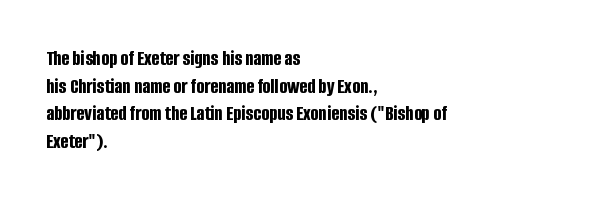
The image shows 21 px bold type, upright; set left-aligned, normal line spacing (1.31x), normal letter spacing, not underlined.
